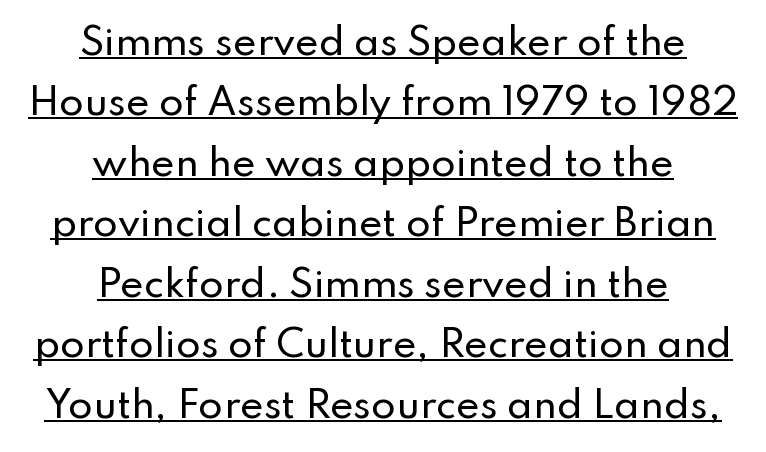
The image shows 36 px sans-serif type, upright; set centered, normal line spacing (1.68x), normal letter spacing, underlined; low stroke contrast and a small x-height.
